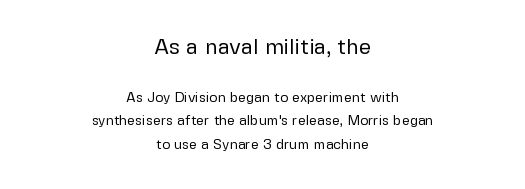
{"italic": "no", "bold": "no", "underline": "no", "align": "center", "line_spacing": "normal", "line_spacing_ratio": 1.66, "letter_spacing": "normal", "letter_spacing_em": 0.0, "larger_block": "first", "size_ratio": 1.57, "glyph_px": 22}
